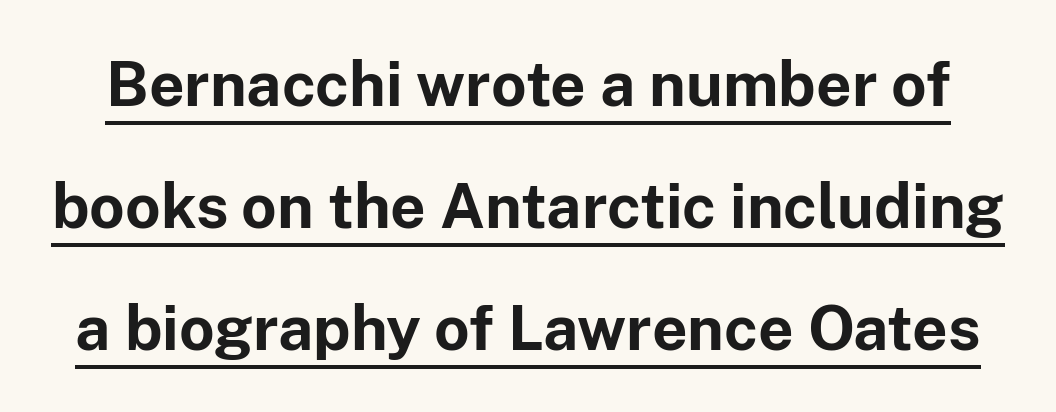
The passage shown is typed in a proportional face where columns would drift. The rendering keeps characters at their native spacing. Every word sits above its own underline. A typesetter would call this leading open, well beyond the default.
